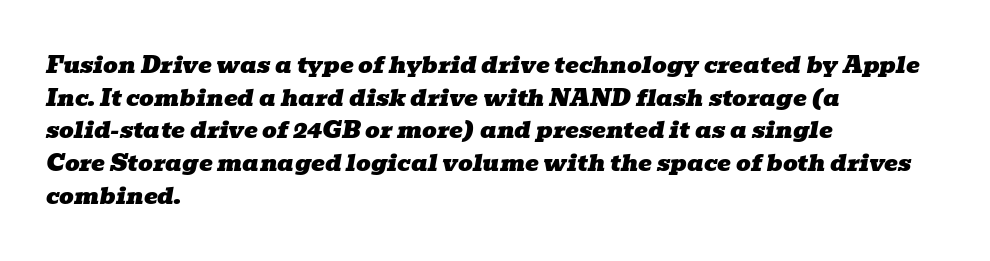
Q: Is the text italic (slanted)? A: Yes, it leans right by about 10 degrees.
Q: Is the text underlined? A: No.
Q: How is the paragraph aligned? A: Left-aligned.
Q: Is the spacing between letters normal or unusually wide? A: Normal.
Q: Is the spacing between lines tight, normal or loose? A: Normal.
